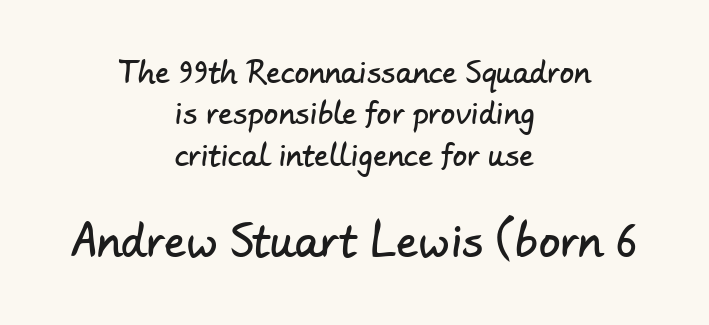
The image shows 43 px sans-serif type; set centered, normal line spacing (1.43x), normal letter spacing, not underlined; the second (bottom) block is 1.48x larger; low stroke contrast and a small x-height.
